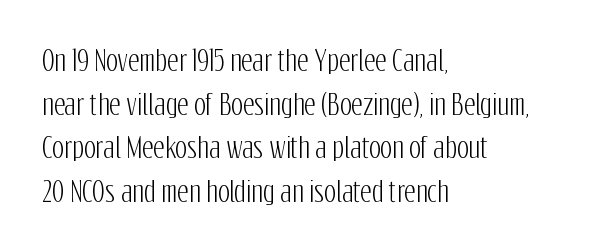
Q: Is the text italic (slanted)? A: No, it is upright.
Q: Is the typeface a serif or a sans-serif typeface? A: Sans-serif.
Q: Is the text underlined? A: No.
Q: How is the paragraph aligned? A: Left-aligned.
Q: Is the spacing between letters normal or unusually wide? A: Normal.
Q: Is the spacing between lines tight, normal or loose? A: Normal.
Q: Width (condensed, normal, or wide)? A: Condensed.
Q: Stroke contrast? A: Low.
Q: x-height? A: Medium.
Q: Monospaced? A: No.
